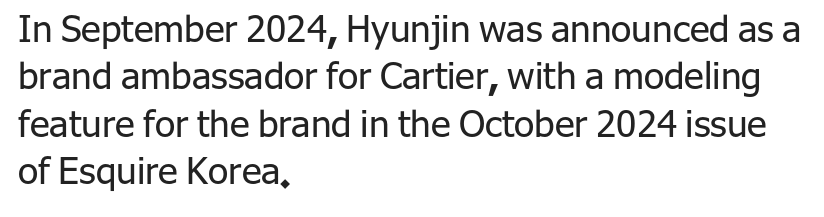
How would I describe the line gaps? Plain and ordinary. Check under the words: just untouched page. Glyph-to-glyph distance matches everyday printed text. Nope, no serifs anywhere on these letters.
